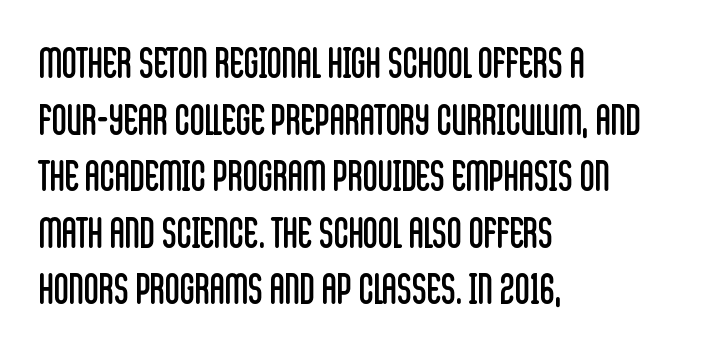
Standard letterfit; no display-style spreading of the glyphs. Heaviness? Minimal to ordinary, like unemphasized prose. A typesetter would call this proportional, since set widths differ per character. Any mark beneath the type? The region is blank. Teacher's note: observe the even left margin — that is flush-left alignment.
